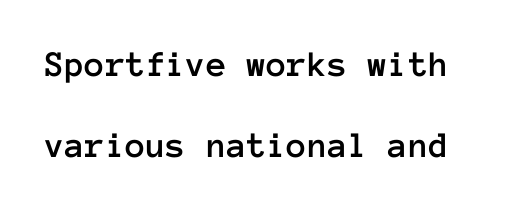
The image shows 37 px text type, upright, monospaced; set loose line spacing (2.18x), normal letter spacing, not underlined; low stroke contrast and a medium x-height.
